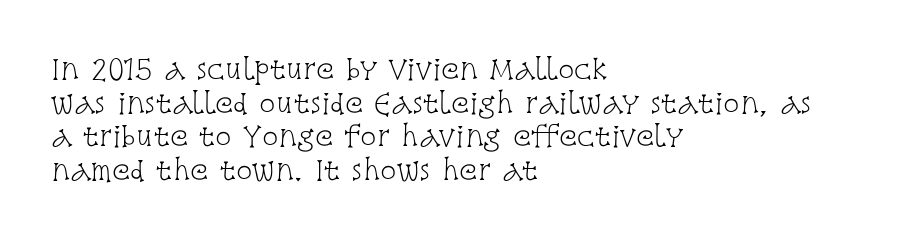
Whoever set this chose a conventional vertical rhythm. Each stroke keeps to a modest, everyday thickness or less. Is there any slant? The stems are plumb. Any mark beneath the type? The region is blank. Horizontal alignment here is leftward, the default for most running prose.
